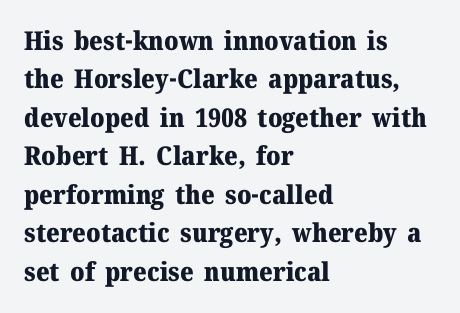
Q: Is the text bold? A: Yes.
Q: Is the text italic (slanted)? A: No, it is upright.
Q: Is the text underlined? A: No.
Q: How is the paragraph aligned? A: Left-aligned.
Q: Is the spacing between letters normal or unusually wide? A: Normal.
Q: Is the spacing between lines tight, normal or loose? A: Normal.
